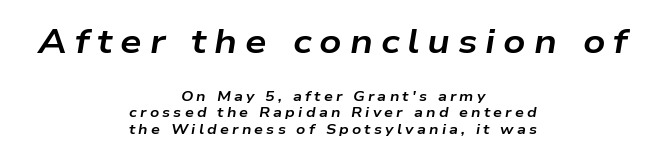
The image shows 34 px bold, wide type, italic (leaning right); set centered, line spacing 1.19x, unusually wide letter spacing (+0.23 em), not underlined; the first (top) block is 2.43x larger; low stroke contrast and a medium x-height.
